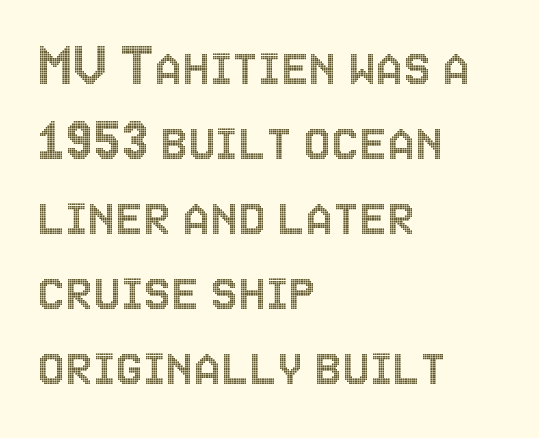
Does the copy run flush right? No — it runs flush left. Spacing verdict: proportional, widths tailored to each character. The letters sit at their default tracking, neither squeezed nor spread. Does the lettering tilt? It doesn't — this is upright. Nobody drew a line under any word here.
